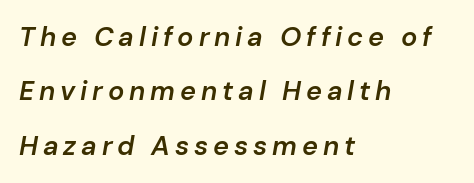
The font's italic variant was chosen for this text. The space beneath each line is pristine and unruled. The typesetting leans somewhat heavy: a semibold. Quick note: interline space is abundant. Does the copy run flush right? No — it runs flush left.
